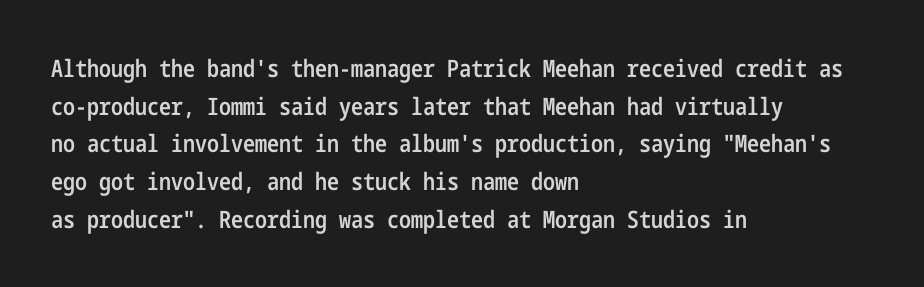
If you drew a ruler down the left edge, every line would touch it. Successive baselines arrive at the customary interval. The passage shown is semibold, sitting just below true bold. Style check: upright.
